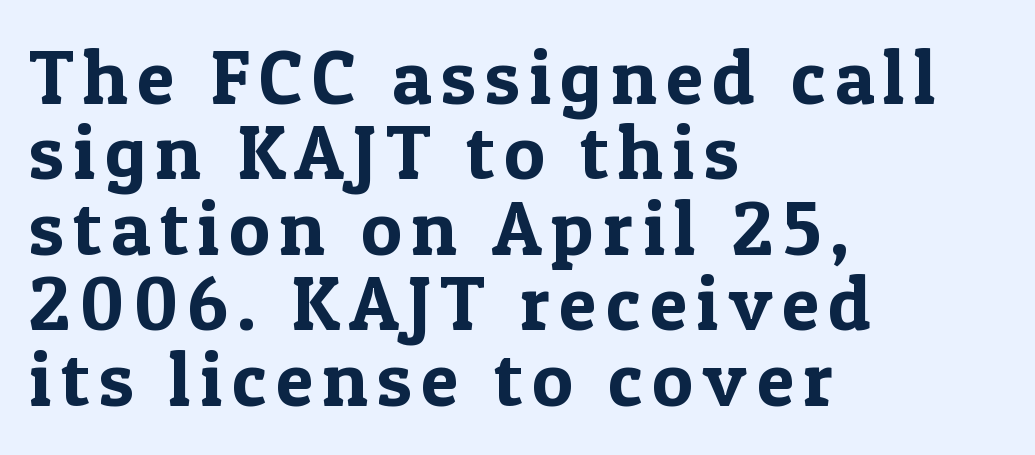
{"serif": "yes", "italic": "no", "width": "normal", "x_height": "medium", "monospaced": "no", "underline": "no", "align": "left", "line_spacing": "tight", "line_spacing_ratio": 0.98, "glyph_px": 77}
